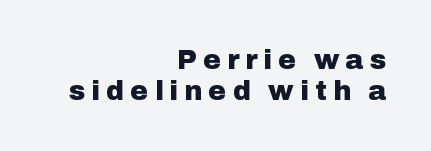
The image shows 27 px bold type, upright; set right-aligned, tight line spacing (1.14x), unusually wide letter spacing (+0.23 em), not underlined.
